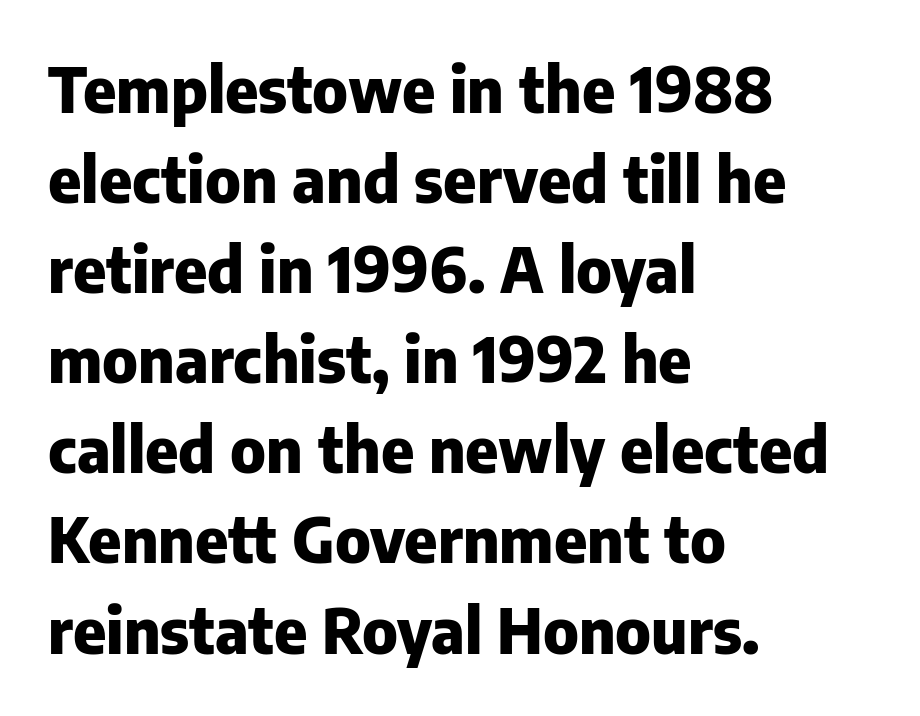
Q: Is the text bold? A: Yes.
Q: Is the text italic (slanted)? A: No, it is upright.
Q: Is the typeface a serif or a sans-serif typeface? A: Sans-serif.
Q: Is the text underlined? A: No.
Q: How is the paragraph aligned? A: Left-aligned.
Q: Is the spacing between letters normal or unusually wide? A: Normal.
Q: Is the spacing between lines tight, normal or loose? A: Normal.
Q: Width (condensed, normal, or wide)? A: Normal.
Q: Stroke contrast? A: Low.
Q: x-height? A: Medium.
Q: Monospaced? A: No.
